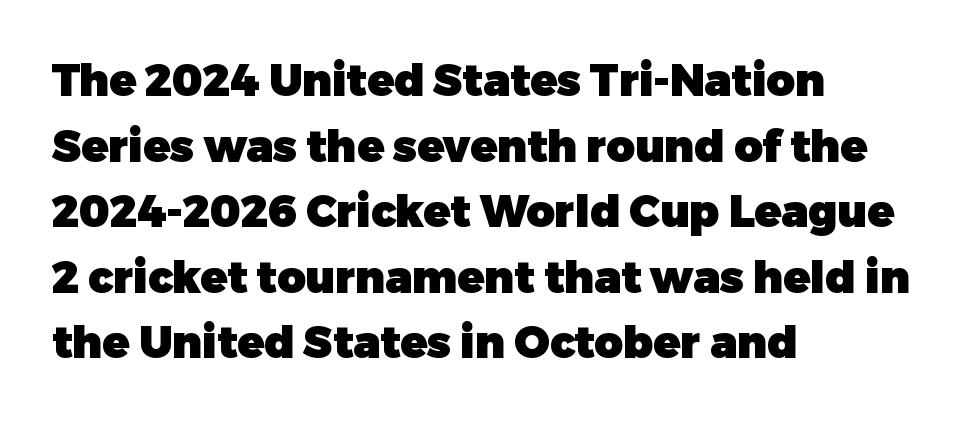
{"serif": "no", "italic": "no", "bold": "yes", "weight": "heavy", "width": "normal", "stroke_contrast": "low", "x_height": "medium", "monospaced": "no", "underline": "no", "align": "left", "line_spacing": "normal", "line_spacing_ratio": 1.49, "letter_spacing": "normal", "letter_spacing_em": 0.0, "glyph_px": 44}
